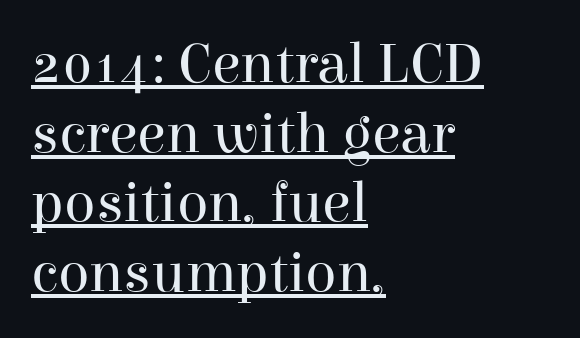
The image shows 58 px regular-weight serif type, upright; set left-aligned, line spacing 1.2x, normal letter spacing, underlined; high stroke contrast and a medium x-height.
